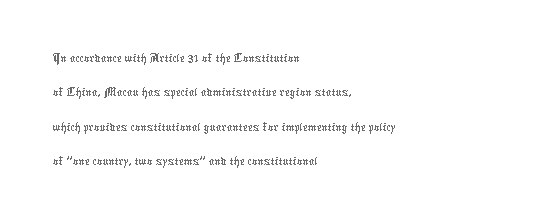
Proportional: the letters do not fall into vertical columns. The lettering stays uniformly vertical, giving the passage a roman look. A light-to-regular cut is what we see here. Letter spacing: default. Anything drawn beneath the words? Only blank space. The paragraph shown leans on its left margin.
